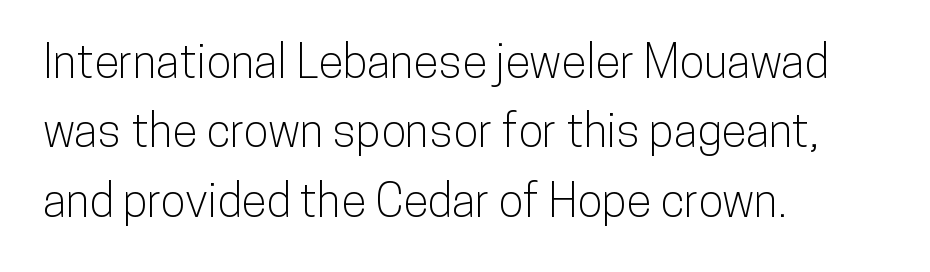
The image shows 46 px condensed sans-serif type, upright; set left-aligned, normal line spacing (1.51x), normal letter spacing, not underlined; low stroke contrast and a medium x-height.
